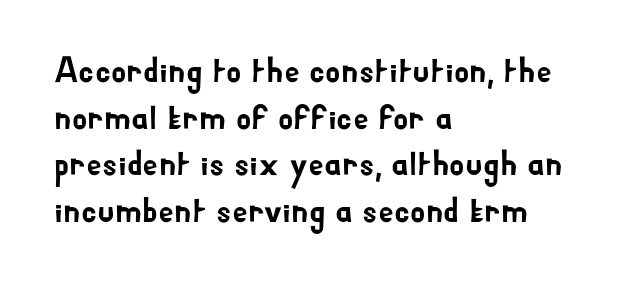
The image shows 35 px sans-serif type, upright; set left-aligned, normal line spacing (1.33x), normal letter spacing, not underlined; low stroke contrast and a small x-height.
